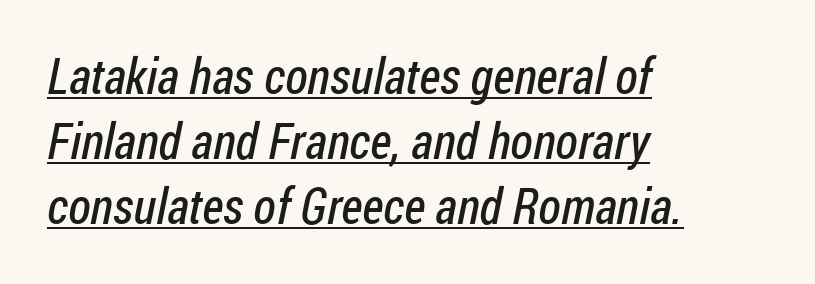
{"serif": "no", "bold": "no", "weight": "regular", "width": "condensed", "stroke_contrast": "low", "x_height": "medium", "monospaced": "no", "underline": "yes", "align": "left", "line_spacing": "normal", "line_spacing_ratio": 1.3, "letter_spacing": "normal", "letter_spacing_em": 0.0, "glyph_px": 50}
